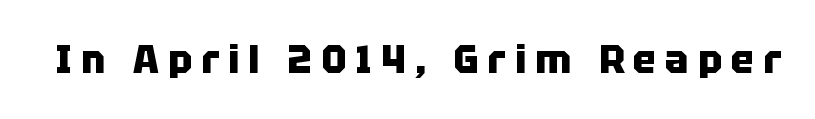
The image shows 39 px heavy sans-serif type, upright; set unusually wide letter spacing (+0.23 em), not underlined; low stroke contrast and a large x-height.
